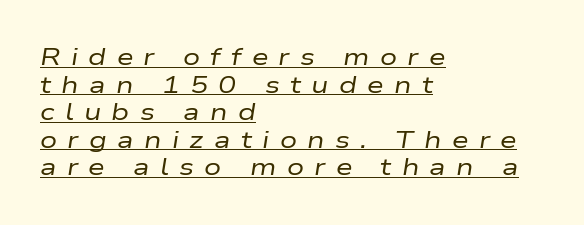
The cut favours lightness, reaching ordinary text weight at its darkest. Each new line begins almost immediately beneath the previous one. Yep, that's italic — everything's leaning. Underline: present. The tracking reads as deliberately expanded to a designer's eye.
